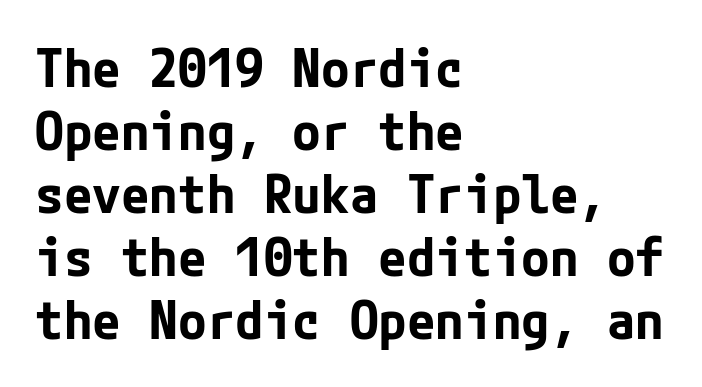
Q: Is the text bold? A: Yes.
Q: Is the text italic (slanted)? A: No, it is upright.
Q: Is the typeface a serif or a sans-serif typeface? A: Sans-serif.
Q: Is the text underlined? A: No.
Q: How is the paragraph aligned? A: Left-aligned.
Q: Is the spacing between letters normal or unusually wide? A: Normal.
Q: Width (condensed, normal, or wide)? A: Normal.
Q: Stroke contrast? A: Low.
Q: x-height? A: Medium.
